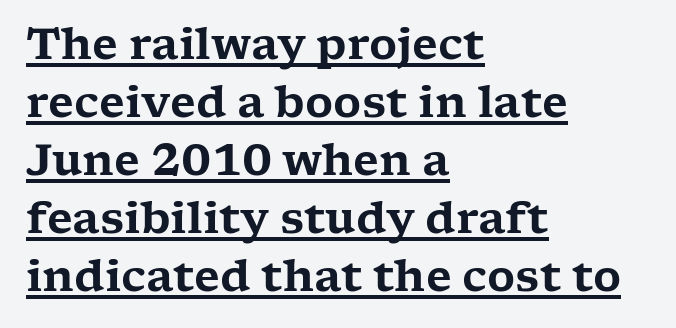
The image shows 43 px wide serif type, upright; set left-aligned, normal line spacing (1.35x), normal letter spacing, underlined; low stroke contrast and a medium x-height.
